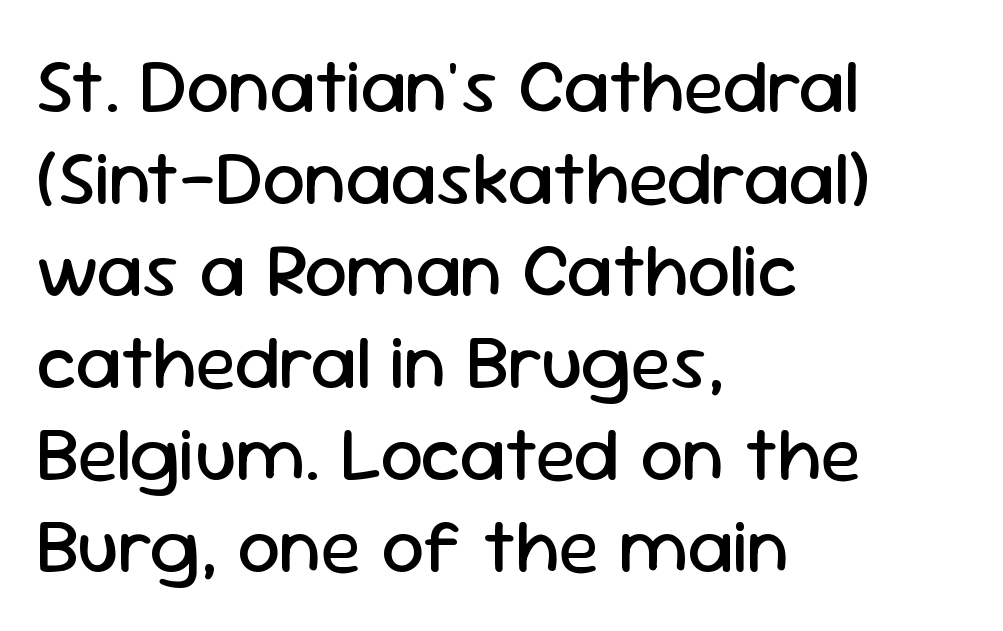
{"serif": "no", "italic": "no", "bold": "no", "weight": "regular", "width": "normal", "stroke_contrast": "low", "x_height": "medium", "monospaced": "no", "underline": "no", "align": "left", "line_spacing_ratio": 1.21, "letter_spacing": "normal", "letter_spacing_em": 0.0, "glyph_px": 76}
